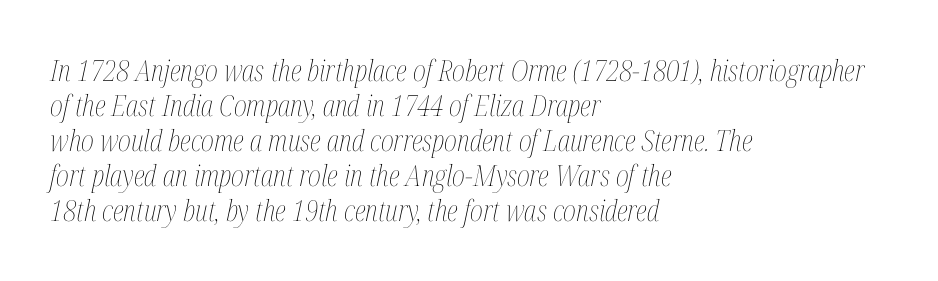
The image shows 29 px thin, condensed type, italic (leaning right); set left-aligned, line spacing 1.21x, normal letter spacing, not underlined; medium stroke contrast and a medium x-height.
